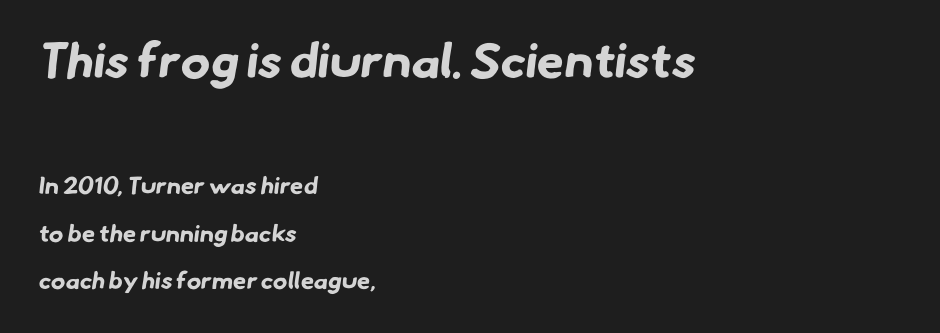
{"serif": "no", "bold": "yes", "weight": "bold", "width": "normal", "stroke_contrast": "low", "x_height": "small", "monospaced": "no", "underline": "no", "align": "left", "line_spacing": "loose", "line_spacing_ratio": 1.98, "letter_spacing": "normal", "letter_spacing_em": 0.0, "larger_block": "first", "size_ratio": 2.04, "glyph_px": 49}
